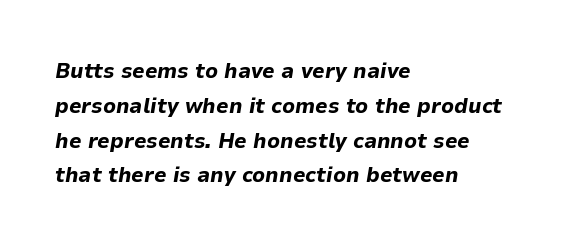
The letters sit at their default tracking, neither squeezed nor spread. The rendering uses a bold face; every stroke is thick and dark. Vertically, the passage feels balanced, rows spaced as you'd expect. Honestly, there is no underline to notice here at all. The font's italic variant was chosen for this text. The text block is weighted toward the left margin, trailing off unevenly rightward.
